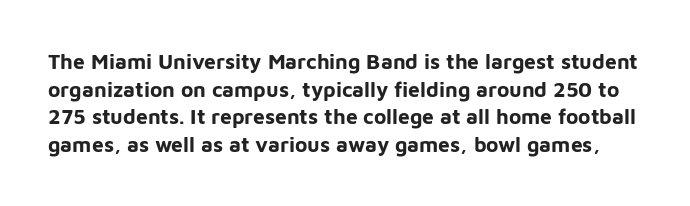
{"italic": "no", "bold": "yes", "underline": "no", "line_spacing": "normal", "line_spacing_ratio": 1.32, "letter_spacing": "normal", "letter_spacing_em": 0.0, "glyph_px": 21}
